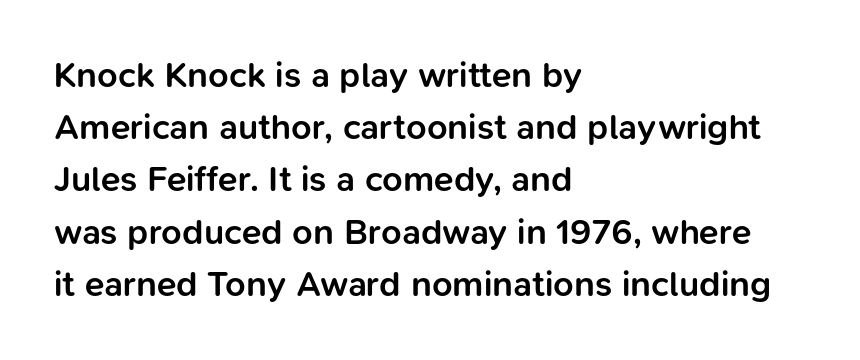
The image shows 36 px semibold sans-serif type, upright; set left-aligned, normal line spacing (1.45x), normal letter spacing, not underlined; low stroke contrast and a medium x-height.
